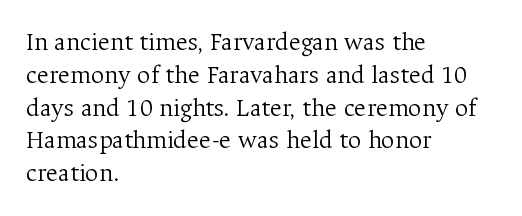
Check the space under the baseline: it is left empty. Posture: upright roman. Is the type heavy? It reads as light-to-regular instead. One-word summary of the alignment: left. The line-height multiplier appears to be the usual default.
